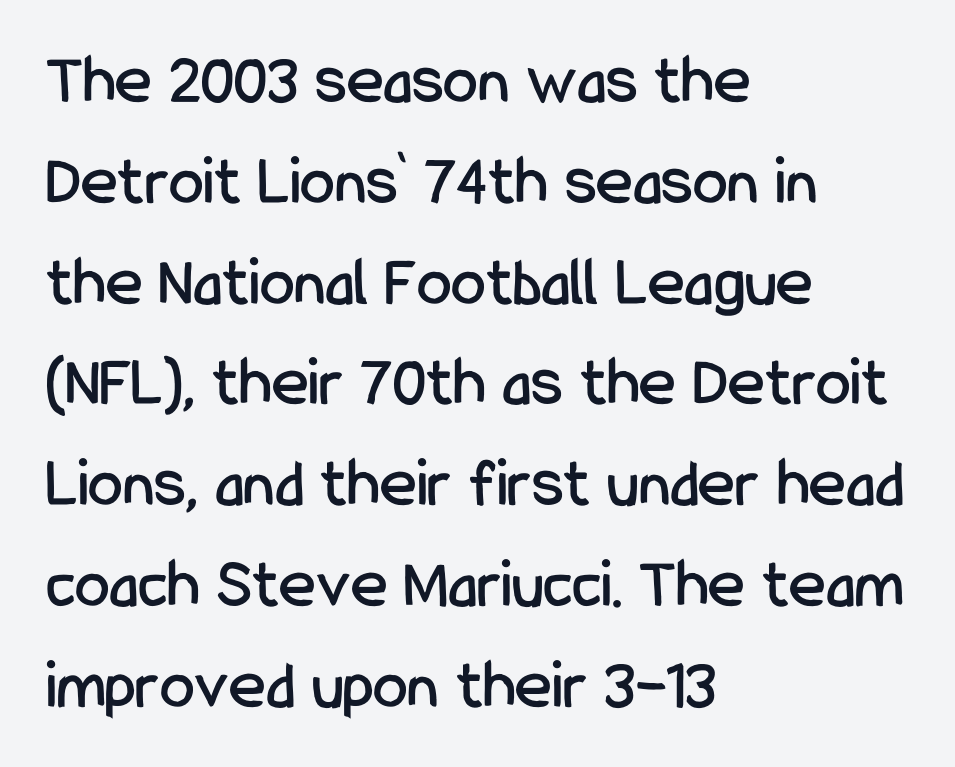
{"serif": "no", "italic": "no", "width": "condensed", "stroke_contrast": "low", "x_height": "medium", "monospaced": "no", "underline": "no", "align": "left", "line_spacing": "normal", "line_spacing_ratio": 1.44, "letter_spacing": "normal", "letter_spacing_em": 0.0, "glyph_px": 70}
